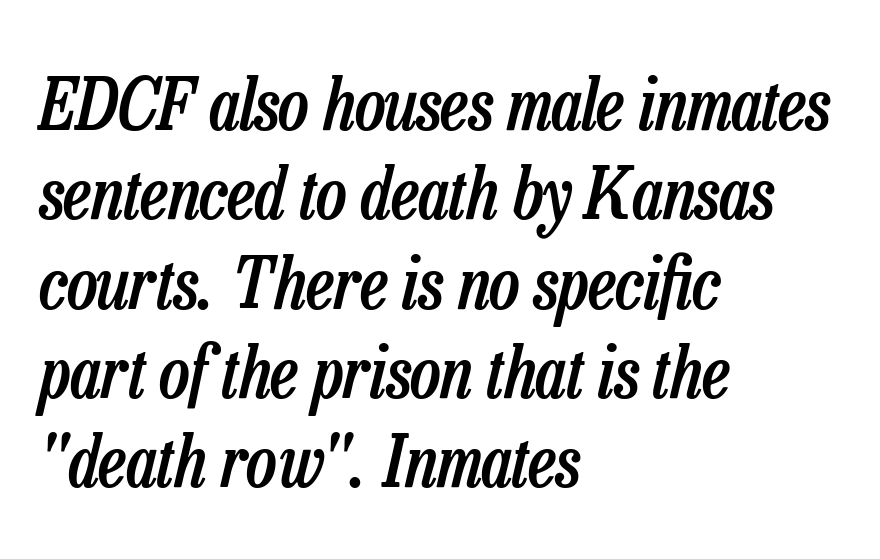
{"italic": "yes", "lean": "right", "slant_degrees": 13, "bold": "semi", "weight": "semibold", "width": "condensed", "stroke_contrast": "low", "x_height": "medium", "monospaced": "no", "underline": "no", "align": "left", "line_spacing_ratio": 1.24, "letter_spacing": "normal", "letter_spacing_em": 0.0, "glyph_px": 72}
